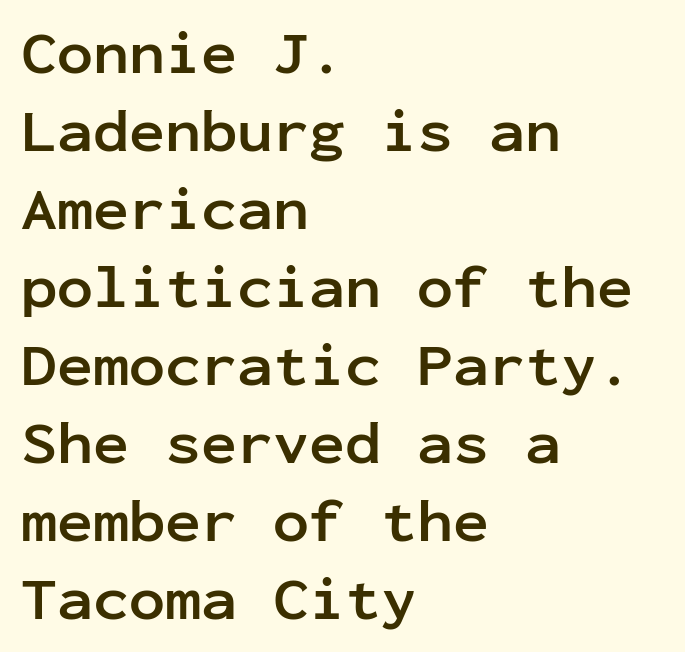
{"serif": "no", "italic": "no", "bold": "yes", "weight": "semibold", "width": "normal", "stroke_contrast": "low", "x_height": "medium", "monospaced": "yes", "underline": "no", "align": "left", "line_spacing": "normal", "line_spacing_ratio": 1.3, "letter_spacing": "normal", "letter_spacing_em": 0.0, "glyph_px": 60}
